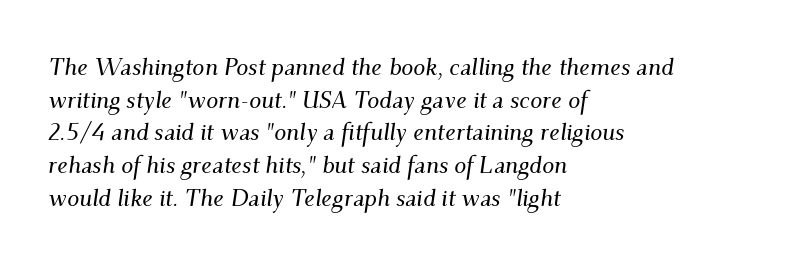
Q: Is the text italic (slanted)? A: Yes, it leans right by about 9 degrees.
Q: Is the text underlined? A: No.
Q: How is the paragraph aligned? A: Left-aligned.
Q: Is the spacing between letters normal or unusually wide? A: Normal.
Q: Is the spacing between lines tight, normal or loose? A: Normal.
